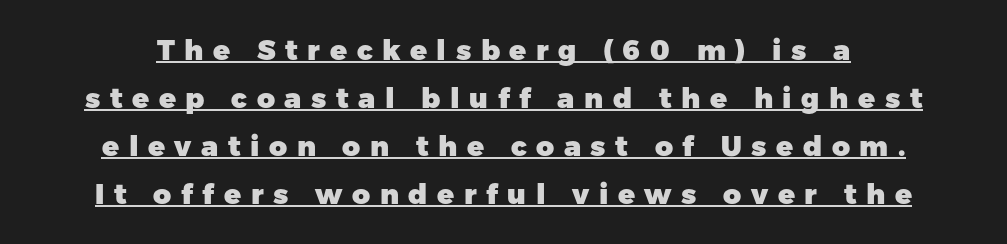
Substantial extra tracking has been applied to these lines. The letters stand straight up with perfectly vertical stems. Are there feet on the stems? There aren't — it's a sans. The passage shown is emphatically bold.
